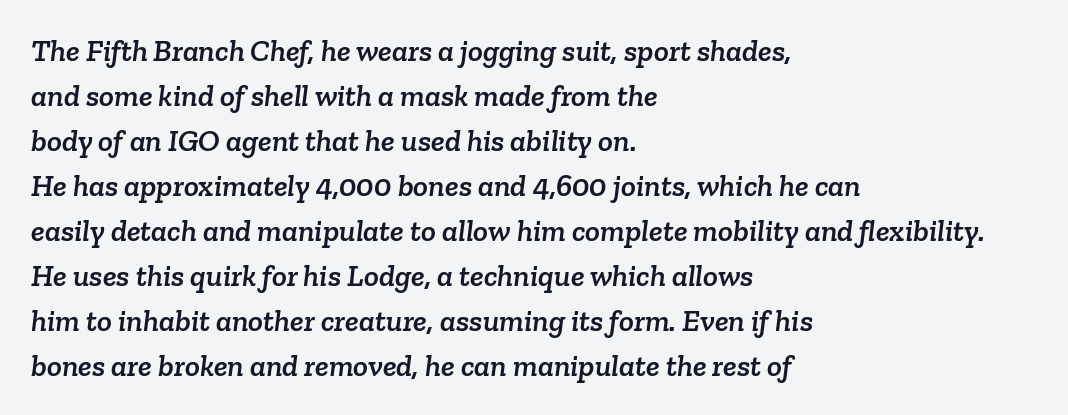
Are there feet on the stems? There are — it's a serif. A typesetter would call this proportional, since set widths differ per character. Bare-footed words on every line. The passage shown stacks its lines at a standard gap. Words appear dense and cohesive because spacing is normal.
